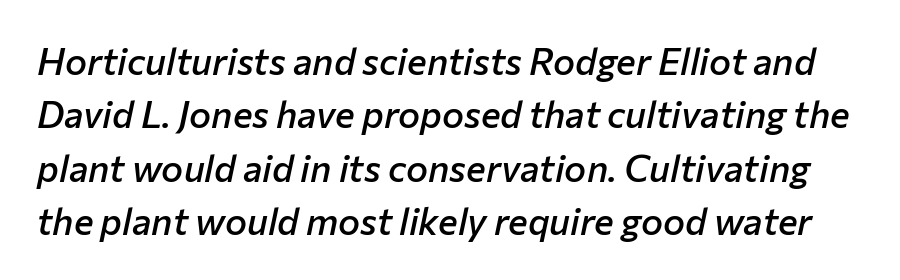
Q: Is the text bold? A: Semi-bold.
Q: Is the text italic (slanted)? A: Yes, it leans right by about 12 degrees.
Q: Is the text underlined? A: No.
Q: Is the spacing between letters normal or unusually wide? A: Normal.
Q: Is the spacing between lines tight, normal or loose? A: Normal.
Q: Width (condensed, normal, or wide)? A: Normal.
Q: Stroke contrast? A: Low.
Q: x-height? A: Medium.
Q: Monospaced? A: No.
